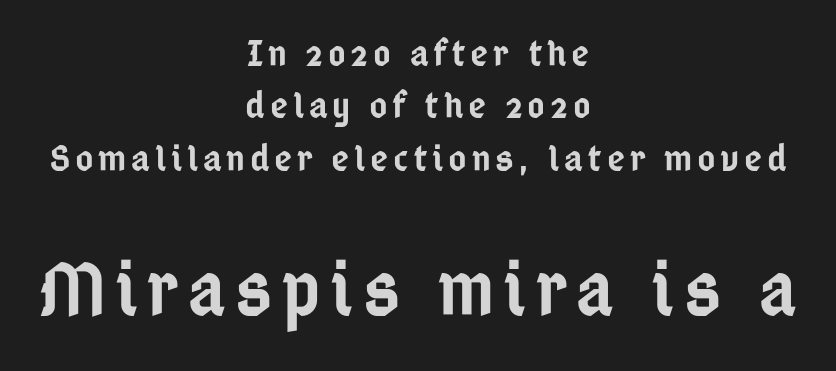
Q: Is the text bold? A: Semi-bold.
Q: Is the text italic (slanted)? A: No, it is upright.
Q: Is the typeface a serif or a sans-serif typeface? A: Sans-serif.
Q: Is the text underlined? A: No.
Q: How is the paragraph aligned? A: Centered.
Q: Is the spacing between lines tight, normal or loose? A: Normal.
Q: Which block of text is set in a larger size, the first (top) or the second (bottom)? A: The second (bottom) one.
Q: Width (condensed, normal, or wide)? A: Condensed.
Q: Stroke contrast? A: Low.
Q: x-height? A: Medium.
Q: Monospaced? A: No.
